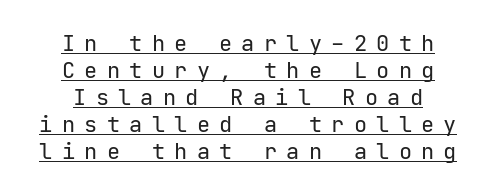
Q: Is the text bold? A: No.
Q: Is the text italic (slanted)? A: No, it is upright.
Q: Is the text underlined? A: Yes.
Q: How is the paragraph aligned? A: Centered.
Q: Is the spacing between letters normal or unusually wide? A: Unusually wide.
